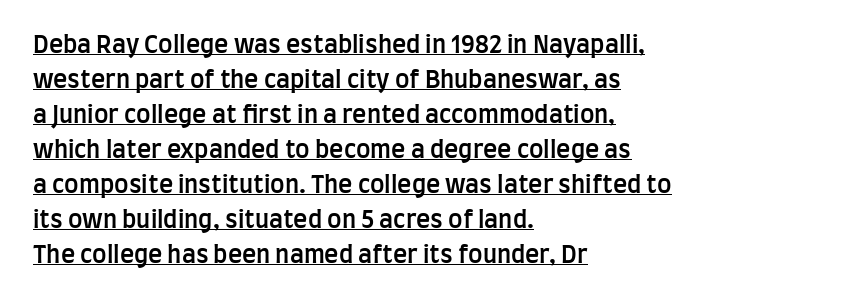
The image shows 24 px text type, upright; set left-aligned, normal line spacing (1.46x), normal letter spacing, underlined.
